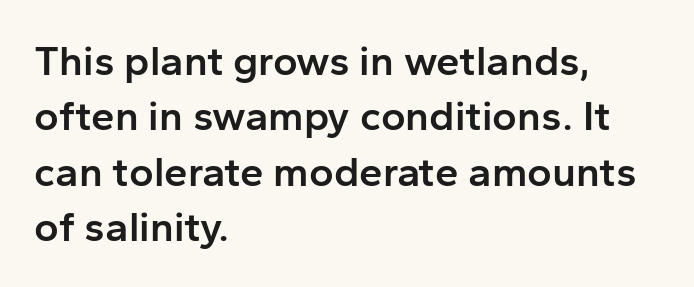
What weight is shown? A semibold, between regular and bold. The lettering holds an erect, upright posture throughout. The rag falls on the right side of this text block. Quick note: underline off. Does the type have serifs? No, each stem ends abruptly.
